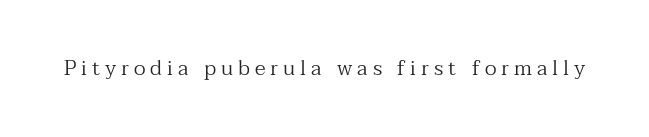
The image shows 21 px text type, upright; set unusually wide letter spacing (+0.24 em), not underlined.
